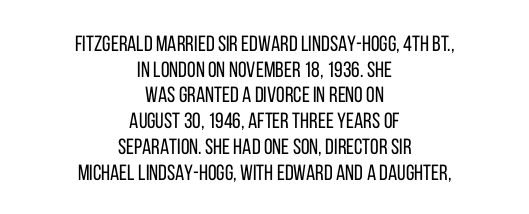
Q: Is the text bold? A: No.
Q: Is the text italic (slanted)? A: No, it is upright.
Q: Is the text underlined? A: No.
Q: How is the paragraph aligned? A: Centered.
Q: Is the spacing between letters normal or unusually wide? A: Normal.
